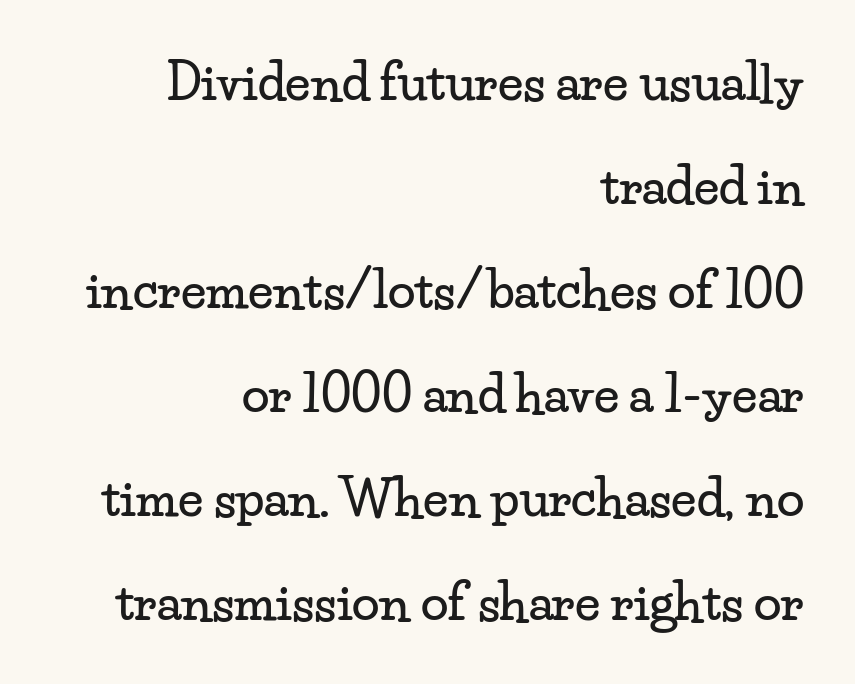
{"serif": "yes", "italic": "no", "width": "wide", "stroke_contrast": "low", "x_height": "small", "monospaced": "no", "underline": "no", "align": "right", "line_spacing": "loose", "line_spacing_ratio": 2.08, "letter_spacing": "normal", "letter_spacing_em": 0.0, "glyph_px": 50}
